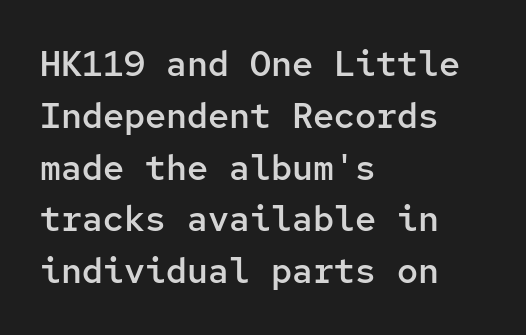
{"serif": "no", "italic": "no", "bold": "semi", "weight": "semibold", "width": "normal", "stroke_contrast": "low", "x_height": "medium", "monospaced": "yes", "underline": "no", "align": "left", "line_spacing": "normal", "line_spacing_ratio": 1.48, "letter_spacing": "normal", "letter_spacing_em": 0.0, "glyph_px": 35}
